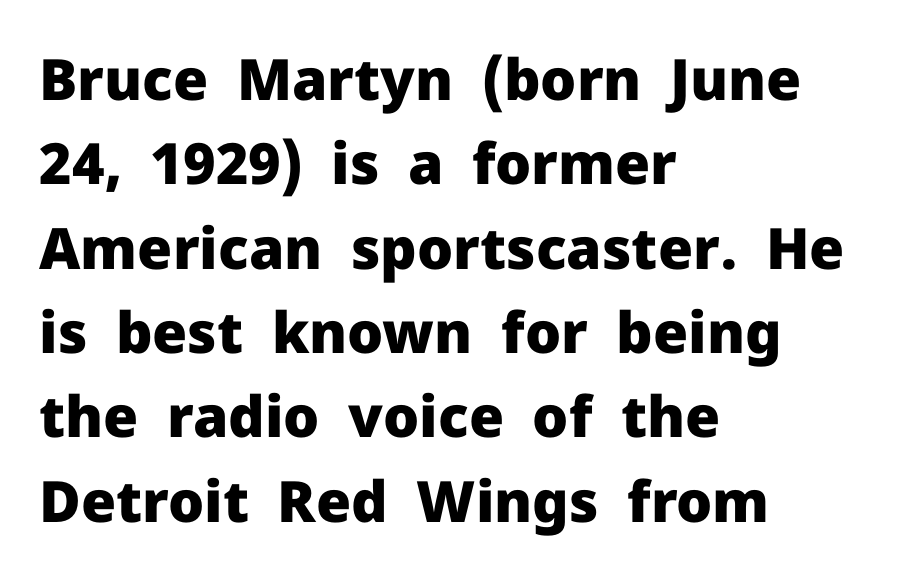
Nobody touched the tracking dial on this one. Glance below the letters and you will spot only blank space. Rendered with straight, roman letterforms. Look at the bottom of the vertical strokes: they stop flat, with no serifs. Note the varied advance widths — an 'i' is clearly narrower than an 'm'.
